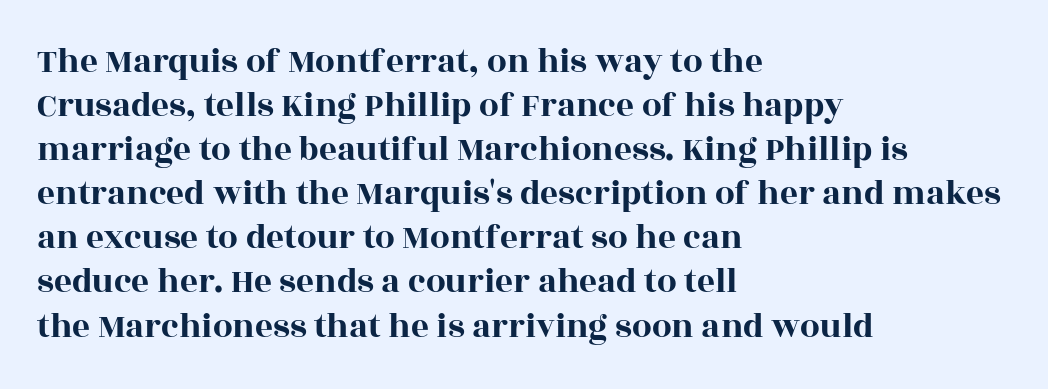
Q: Is the text italic (slanted)? A: No, it is upright.
Q: Is the typeface a serif or a sans-serif typeface? A: Serif.
Q: Is the text underlined? A: No.
Q: How is the paragraph aligned? A: Left-aligned.
Q: Is the spacing between letters normal or unusually wide? A: Normal.
Q: Is the spacing between lines tight, normal or loose? A: Normal.
Q: Width (condensed, normal, or wide)? A: Wide.
Q: x-height? A: Large.
Q: Monospaced? A: No.
